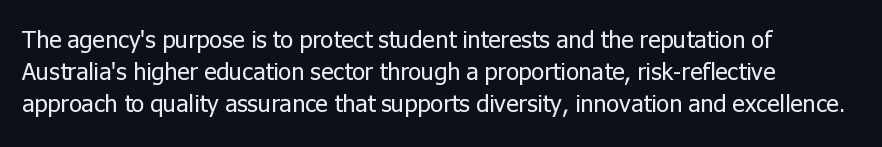
Q: Is the text bold? A: No.
Q: Is the text italic (slanted)? A: No, it is upright.
Q: Is the text underlined? A: No.
Q: How is the paragraph aligned? A: Left-aligned.
Q: Is the spacing between letters normal or unusually wide? A: Normal.
Q: Is the spacing between lines tight, normal or loose? A: Normal.
